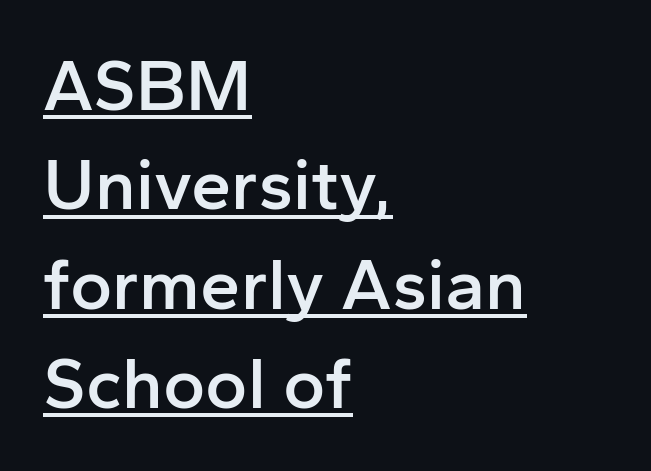
This block has exactly the height ordinary leading produces. The glyphs in this specimen are sans serif. Do the characters align in a grid? No, the font is proportional. Layout note: lines flush left.
